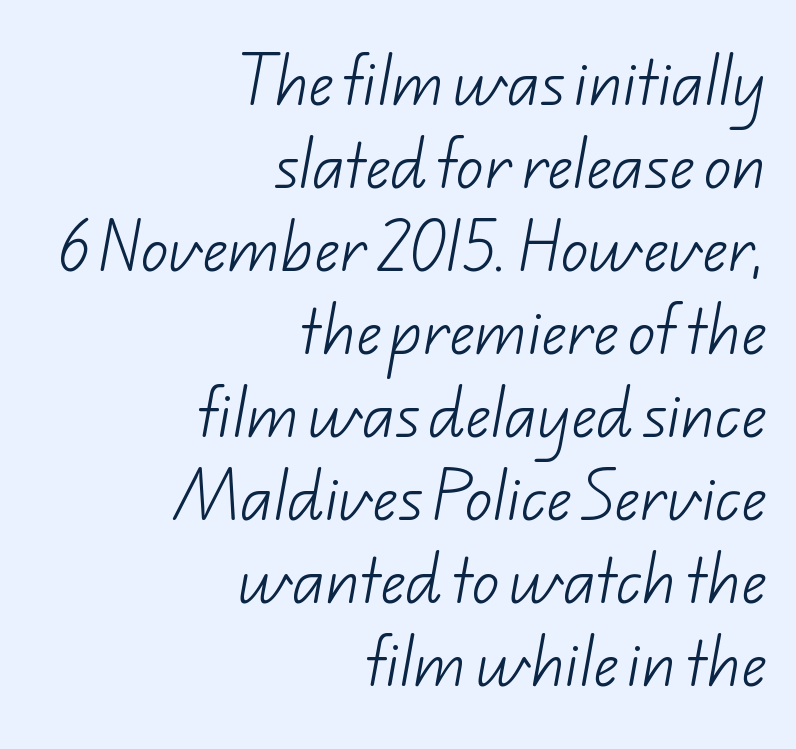
The image shows 55 px light sans-serif type; set right-aligned, normal line spacing (1.51x), normal letter spacing, not underlined; low stroke contrast and a small x-height.
